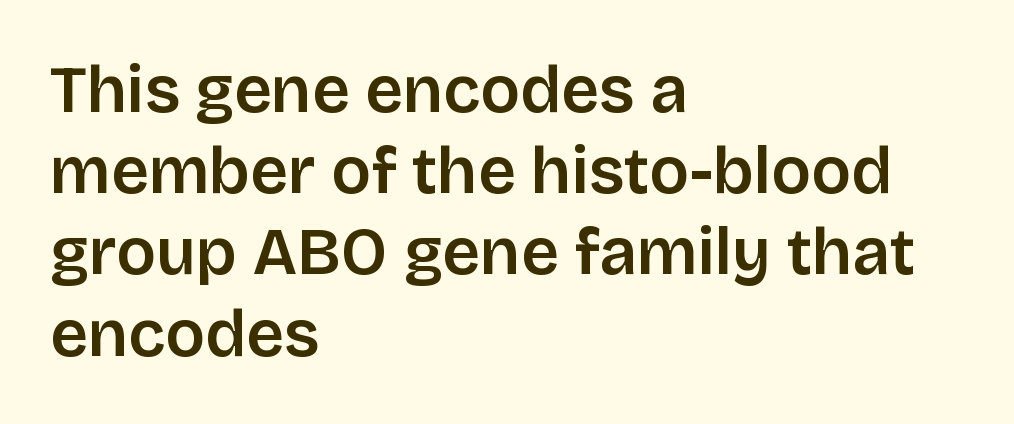
{"serif": "no", "italic": "no", "width": "normal", "stroke_contrast": "low", "x_height": "large", "monospaced": "no", "underline": "no", "align": "left", "line_spacing_ratio": 1.23, "letter_spacing": "normal", "letter_spacing_em": 0.0, "glyph_px": 66}
